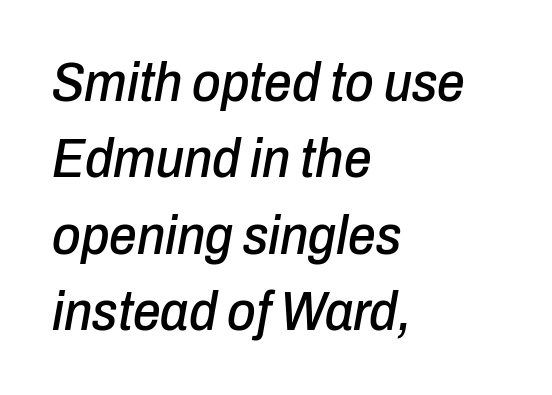
Character widths vary here, with narrow letters taking less room than wide ones. The lines in this sample share a left origin and differ only in where they stop. Descenders hang freely into open space. Leading: standard. Characters follow at the spacing the type designer built in. The font's italic variant was chosen for this text.
